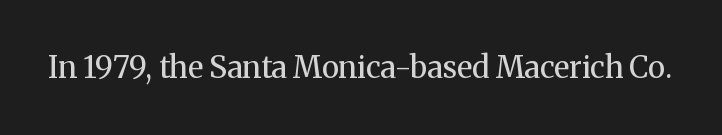
Q: Is the text bold? A: No.
Q: Is the text italic (slanted)? A: No, it is upright.
Q: Is the typeface a serif or a sans-serif typeface? A: Serif.
Q: Is the text underlined? A: No.
Q: Is the spacing between letters normal or unusually wide? A: Normal.
Q: Width (condensed, normal, or wide)? A: Normal.
Q: Stroke contrast? A: Medium.
Q: x-height? A: Medium.
Q: Monospaced? A: No.
